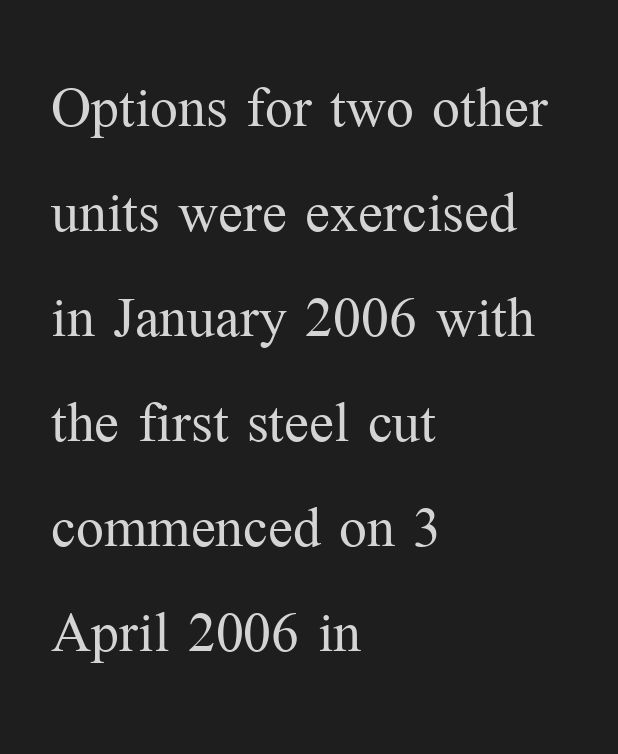
{"serif": "yes", "italic": "no", "bold": "no", "weight": "light", "width": "normal", "stroke_contrast": "medium", "x_height": "medium", "monospaced": "no", "underline": "no", "align": "left", "line_spacing": "normal", "line_spacing_ratio": 1.42, "letter_spacing": "normal", "letter_spacing_em": 0.0, "glyph_px": 74}
